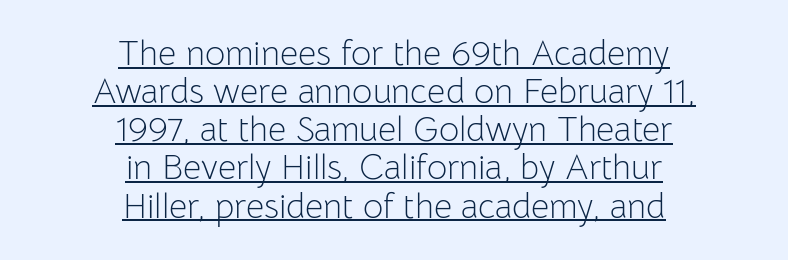
The image shows 35 px light sans-serif type, upright; set centered, tight line spacing (1.09x), normal letter spacing, underlined; low stroke contrast and a medium x-height.
